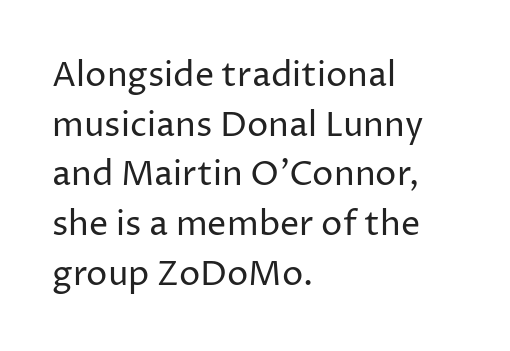
Q: Is the text bold? A: No.
Q: Is the text italic (slanted)? A: No, it is upright.
Q: Is the typeface a serif or a sans-serif typeface? A: Sans-serif.
Q: Is the text underlined? A: No.
Q: How is the paragraph aligned? A: Left-aligned.
Q: Is the spacing between letters normal or unusually wide? A: Normal.
Q: Is the spacing between lines tight, normal or loose? A: Normal.
Q: Width (condensed, normal, or wide)? A: Normal.
Q: Stroke contrast? A: Low.
Q: x-height? A: Medium.
Q: Monospaced? A: No.
